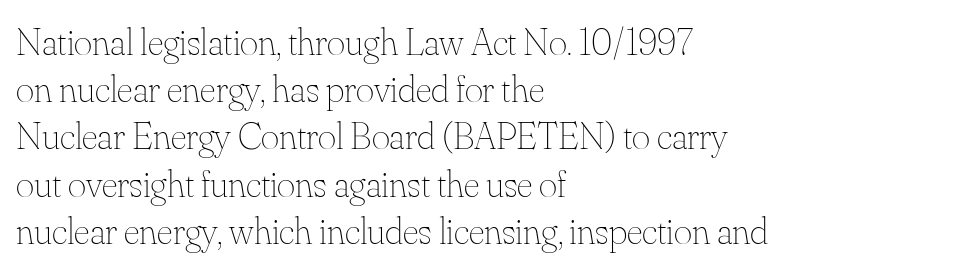
{"italic": "no", "bold": "no", "weight": "thin", "width": "normal", "stroke_contrast": "medium", "x_height": "small", "monospaced": "no", "underline": "no", "align": "left", "line_spacing_ratio": 1.21, "letter_spacing": "normal", "letter_spacing_em": 0.0, "glyph_px": 39}
